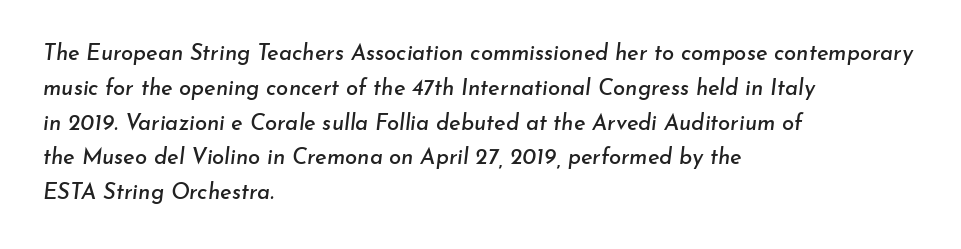
The image shows 22 px text type, italic (leaning right); set left-aligned, normal line spacing (1.58x), normal letter spacing, not underlined.
